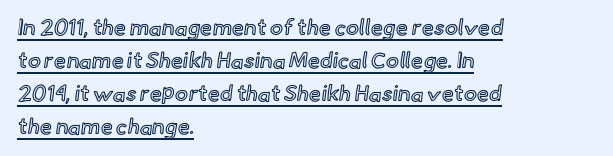
The image shows 22 px text type; set left-aligned, normal line spacing (1.5x), normal letter spacing, underlined.
